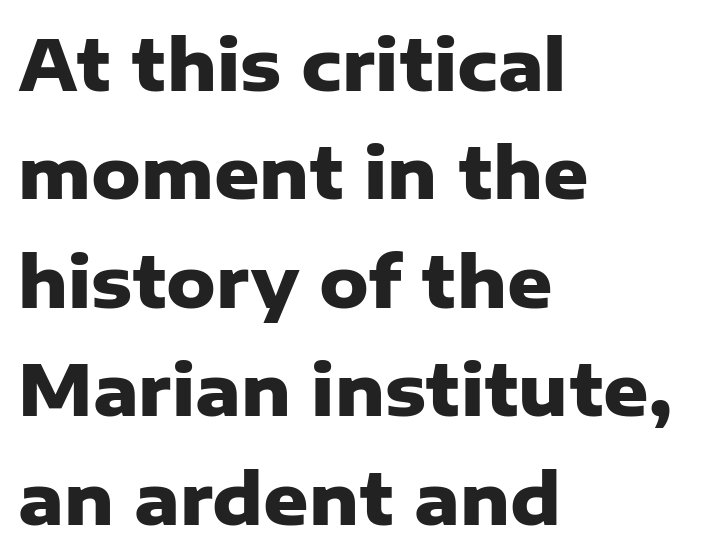
The image shows 70 px heavy sans-serif type, upright; set left-aligned, normal line spacing (1.55x), normal letter spacing, not underlined; low stroke contrast and a medium x-height.
